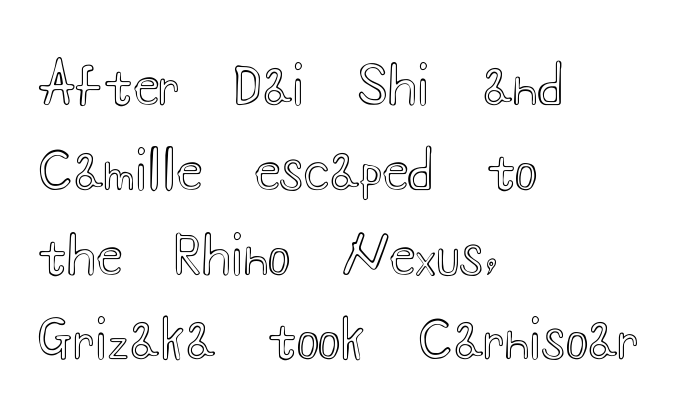
{"italic": "no", "width": "wide", "x_height": "small", "monospaced": "no", "underline": "no", "align": "left", "line_spacing": "normal", "line_spacing_ratio": 1.6, "letter_spacing": "normal", "letter_spacing_em": 0.0, "glyph_px": 53}
